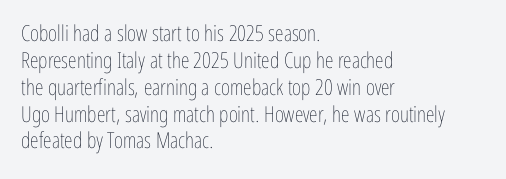
The image shows 22 px text type, upright; set left-aligned, line spacing 1.22x, normal letter spacing, not underlined.
